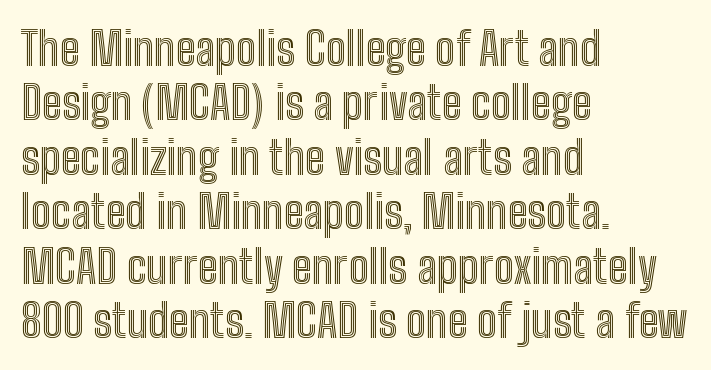
The image shows 45 px condensed type, upright; set left-aligned, line spacing 1.21x, normal letter spacing, not underlined; a medium x-height.
